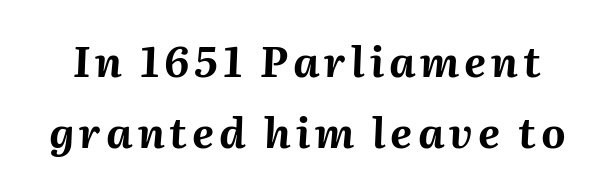
{"italic": "yes", "lean": "right", "slant_degrees": 2, "bold": "yes", "weight": "bold", "width": "normal", "stroke_contrast": "medium", "x_height": "medium", "monospaced": "no", "underline": "no", "line_spacing": "normal", "line_spacing_ratio": 1.69, "glyph_px": 42}
